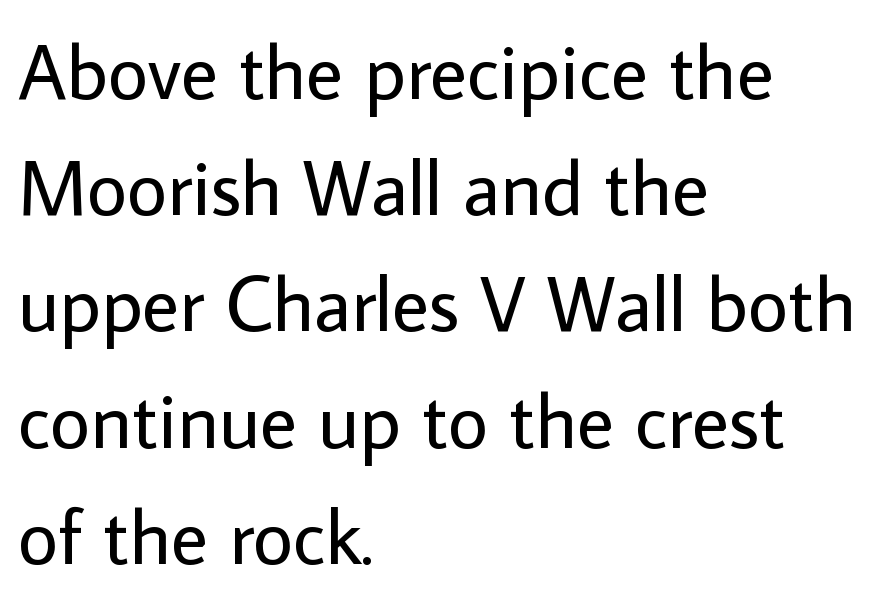
{"serif": "no", "italic": "no", "bold": "no", "weight": "regular", "width": "normal", "stroke_contrast": "low", "x_height": "medium", "monospaced": "no", "underline": "no", "align": "left", "line_spacing": "normal", "line_spacing_ratio": 1.49, "letter_spacing": "normal", "letter_spacing_em": 0.0, "glyph_px": 78}
